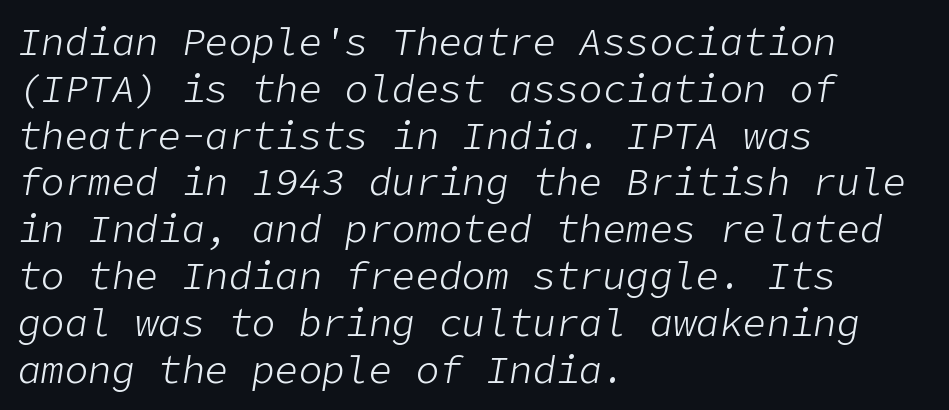
Does the copy run flush right? No — it runs flush left. You can tell it's italic because the verticals aren't actually vertical. Inter-character spacing is left at the font's built-in metrics. Unmarked baselines from the first word to the last. No heavy texture on the line: the type isn't bold.
